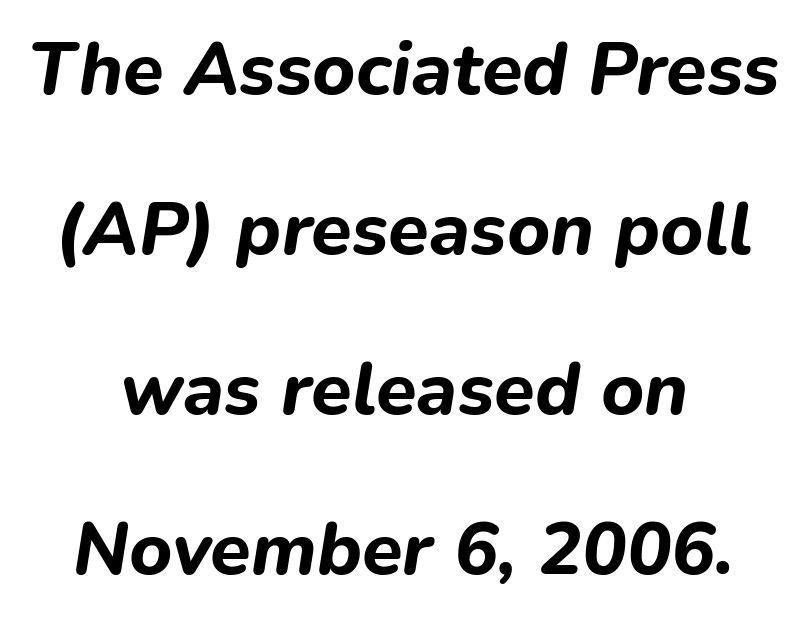
The image shows 74 px bold type, italic (leaning right); set centered, loose line spacing (2.16x), normal letter spacing, not underlined; low stroke contrast and a medium x-height.
